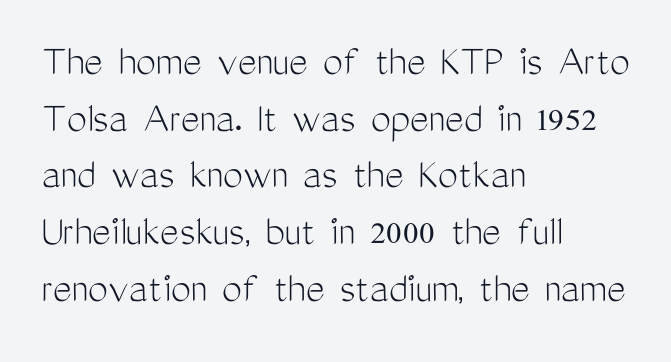
{"serif": "no", "italic": "no", "bold": "no", "weight": "light", "width": "condensed", "stroke_contrast": "medium", "x_height": "medium", "monospaced": "no", "underline": "no", "align": "left", "line_spacing": "normal", "line_spacing_ratio": 1.26, "letter_spacing": "normal", "letter_spacing_em": 0.0, "glyph_px": 45}
